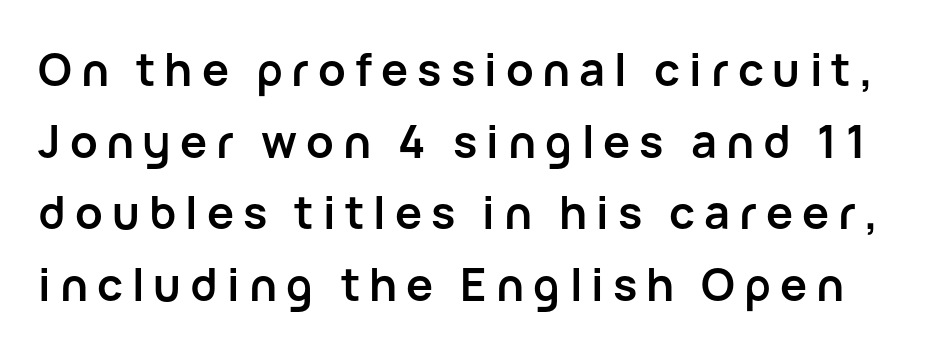
The lines sit at an ordinary, default distance from one another. Are there feet on the stems? There aren't — it's a sans. There is plenty of visible air inserted between adjacent glyphs. Descenders hang freely into open space. In terms of weight, the rendering is a true, heavy bold.
